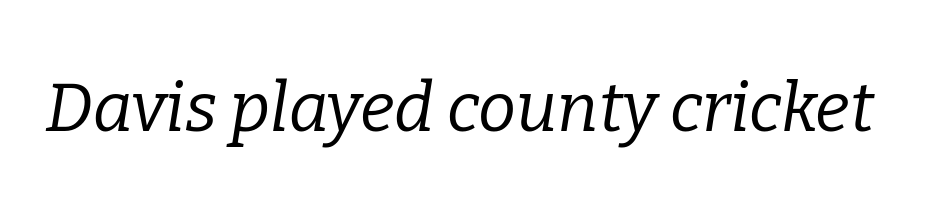
Check the space under the baseline: it is left empty. These glyphs show unthickened strokes, regular width or finer. The face used here is rendered with its standard letterfit. Here the designer chose a conventional face with non-uniform glyph widths.
